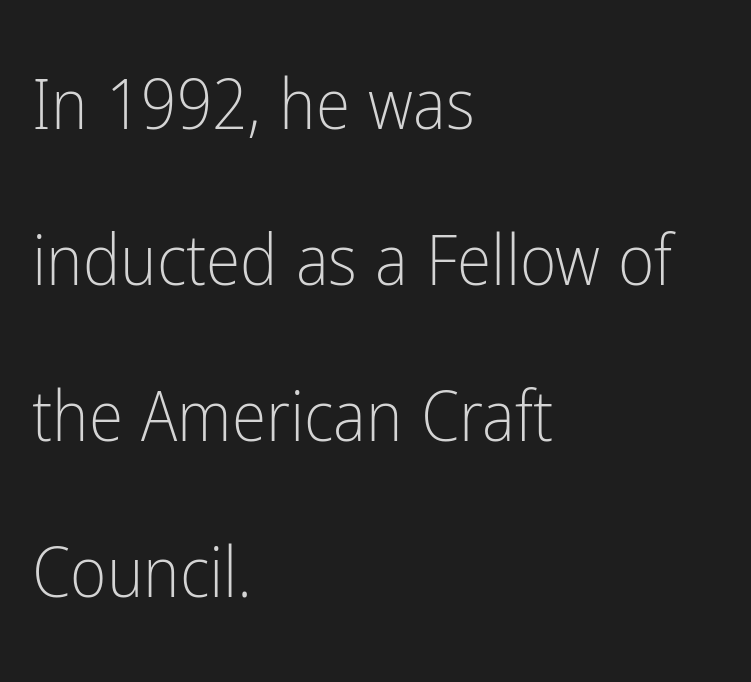
Q: Is the text bold? A: No.
Q: Is the text italic (slanted)? A: No, it is upright.
Q: Is the typeface a serif or a sans-serif typeface? A: Sans-serif.
Q: Is the text underlined? A: No.
Q: How is the paragraph aligned? A: Left-aligned.
Q: Is the spacing between letters normal or unusually wide? A: Normal.
Q: Is the spacing between lines tight, normal or loose? A: Loose.
Q: Width (condensed, normal, or wide)? A: Condensed.
Q: Stroke contrast? A: Low.
Q: x-height? A: Medium.
Q: Monospaced? A: No.
